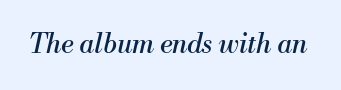
Looking at the ascenders, they clearly lean. Tracking here is standard; glyphs follow each other at the usual distance. Bold? No — there's no thickening of the strokes. No word sits above an underline.
